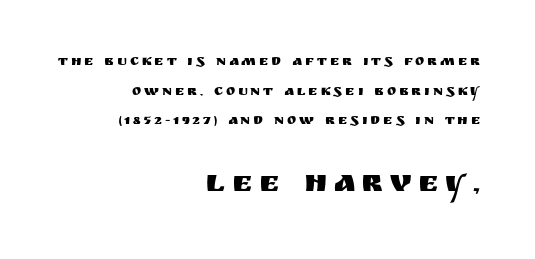
The image shows 31 px sans-serif type, upright; set right-aligned, loose line spacing (2.12x), unusually wide letter spacing (+0.21 em), not underlined; the second (bottom) block is 2.21x larger; medium stroke contrast and a large x-height.
